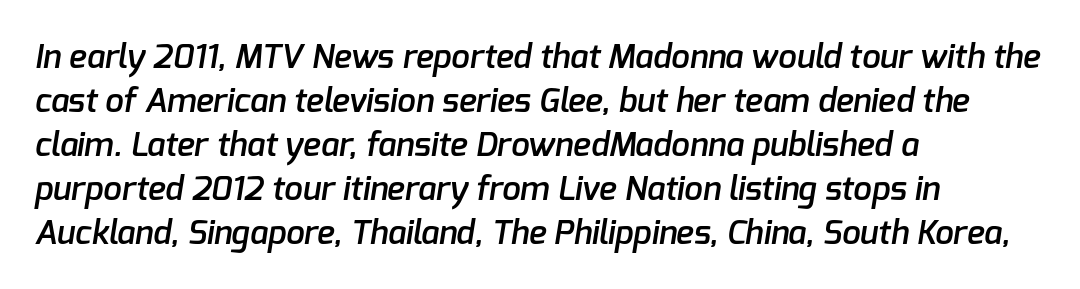
{"serif": "no", "bold": "semi", "weight": "semibold", "width": "normal", "stroke_contrast": "low", "x_height": "medium", "monospaced": "no", "underline": "no", "align": "left", "line_spacing": "normal", "line_spacing_ratio": 1.33, "letter_spacing": "normal", "letter_spacing_em": 0.0, "glyph_px": 33}
